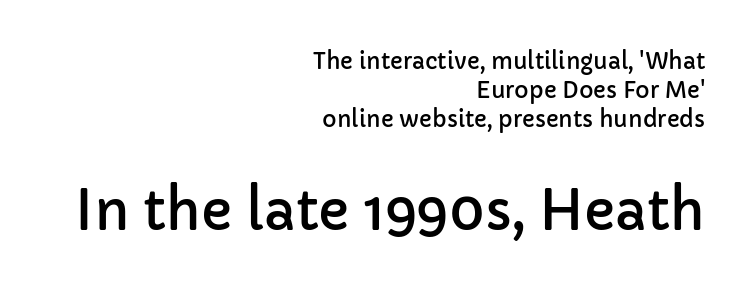
{"serif": "no", "italic": "no", "width": "normal", "stroke_contrast": "low", "x_height": "medium", "monospaced": "no", "underline": "no", "align": "right", "line_spacing": "normal", "line_spacing_ratio": 1.31, "letter_spacing": "normal", "letter_spacing_em": 0.0, "larger_block": "second", "size_ratio": 2.45, "glyph_px": 54}
